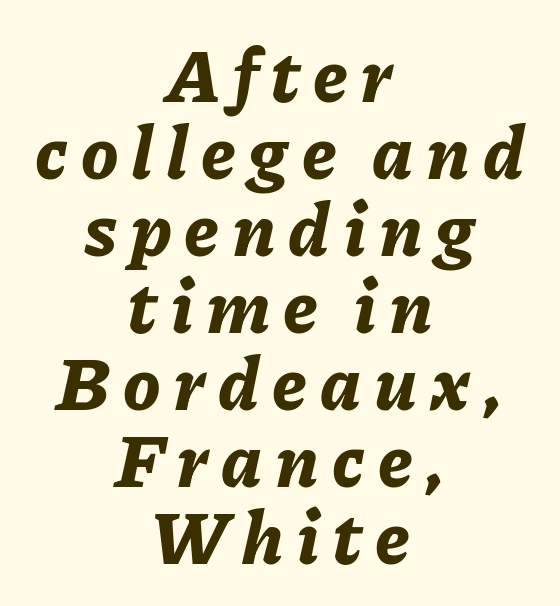
Q: Is the text bold? A: Yes.
Q: Is the text italic (slanted)? A: Yes, it leans right by about 11 degrees.
Q: Is the text underlined? A: No.
Q: How is the paragraph aligned? A: Centered.
Q: Is the spacing between lines tight, normal or loose? A: Tight.
Q: Width (condensed, normal, or wide)? A: Normal.
Q: Stroke contrast? A: Low.
Q: x-height? A: Medium.
Q: Monospaced? A: No.
